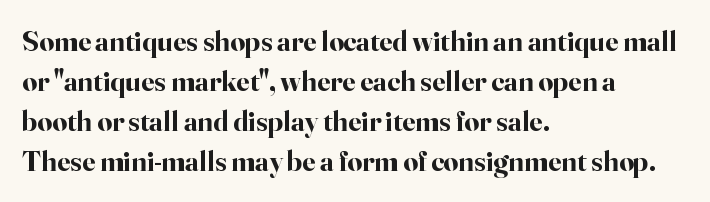
The image shows 29 px bold serif type, upright; set left-aligned, normal line spacing (1.38x), normal letter spacing, not underlined; high stroke contrast and a small x-height.
